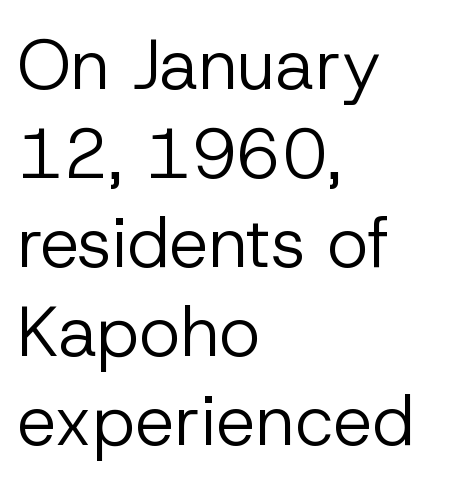
Is there much room between lines? A standard amount, neither cramped nor airy. Short and long lines alike share a common starting point at left. Nothing sits at the stroke ends, so this counts as sans-serif. Plain, unruled lines of type. In terms of letterspacing, this is plain default setting.
